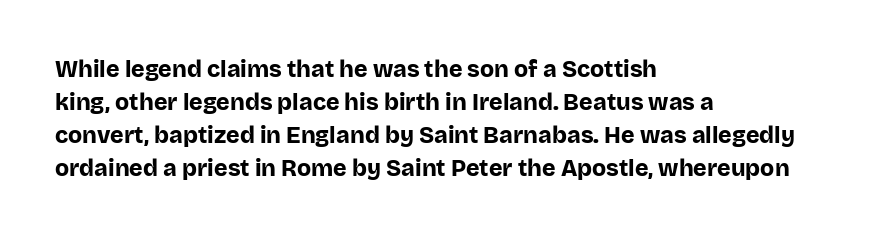
Q: Is the text bold? A: Yes.
Q: Is the text italic (slanted)? A: No, it is upright.
Q: Is the text underlined? A: No.
Q: How is the paragraph aligned? A: Left-aligned.
Q: Is the spacing between letters normal or unusually wide? A: Normal.
Q: Is the spacing between lines tight, normal or loose? A: Normal.
